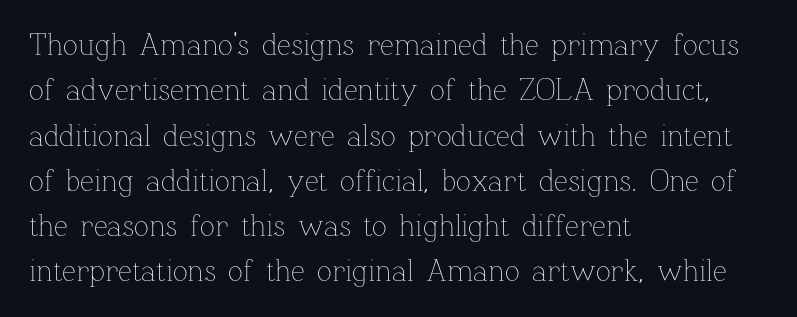
The image shows 31 px thin type, upright; set left-aligned, normal line spacing (1.46x), normal letter spacing, not underlined; low stroke contrast and a medium x-height.
